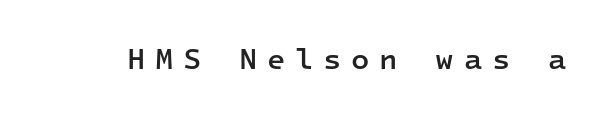
The image shows 30 px semibold sans-serif type, upright, monospaced; set unusually wide letter spacing (+0.32 em), not underlined; low stroke contrast and a medium x-height.
